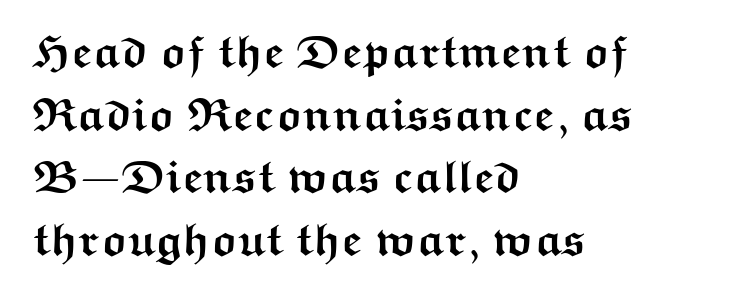
Q: Is the text bold? A: Yes.
Q: Is the text italic (slanted)? A: No, it is upright.
Q: Is the typeface a serif or a sans-serif typeface? A: Sans-serif.
Q: Is the text underlined? A: No.
Q: How is the paragraph aligned? A: Left-aligned.
Q: Is the spacing between letters normal or unusually wide? A: Normal.
Q: Is the spacing between lines tight, normal or loose? A: Normal.
Q: Width (condensed, normal, or wide)? A: Wide.
Q: Stroke contrast? A: Medium.
Q: x-height? A: Medium.
Q: Monospaced? A: No.
